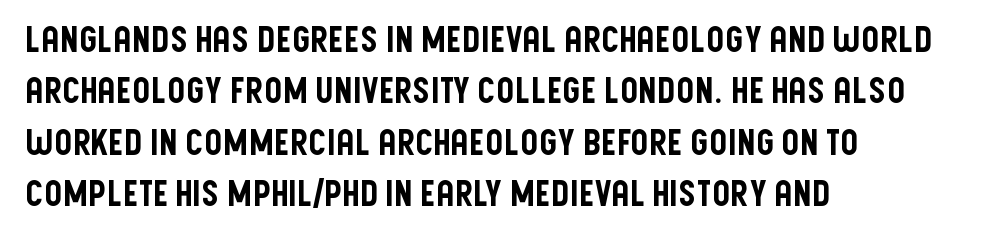
{"serif": "no", "italic": "no", "width": "condensed", "stroke_contrast": "low", "x_height": "large", "monospaced": "no", "underline": "no", "align": "left", "line_spacing": "normal", "line_spacing_ratio": 1.47, "letter_spacing": "normal", "letter_spacing_em": 0.0, "glyph_px": 35}
